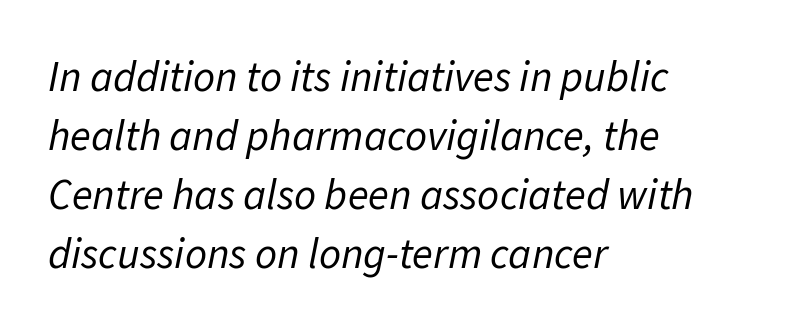
Q: Is the text bold? A: No.
Q: Is the text italic (slanted)? A: Yes, it leans right by about 11 degrees.
Q: Is the text underlined? A: No.
Q: How is the paragraph aligned? A: Left-aligned.
Q: Is the spacing between letters normal or unusually wide? A: Normal.
Q: Is the spacing between lines tight, normal or loose? A: Normal.
Q: Width (condensed, normal, or wide)? A: Normal.
Q: Stroke contrast? A: Low.
Q: x-height? A: Medium.
Q: Monospaced? A: No.
